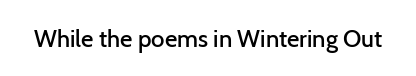
{"italic": "no", "bold": "semi", "underline": "no", "letter_spacing": "normal", "letter_spacing_em": 0.0, "glyph_px": 24}
